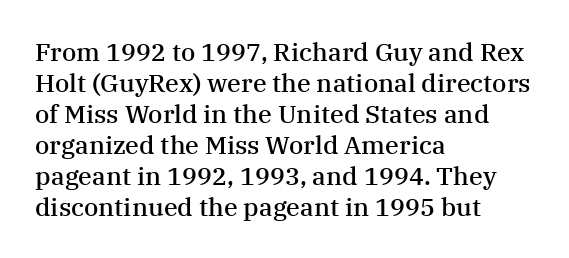
{"italic": "no", "bold": "semi", "underline": "no", "align": "left", "line_spacing_ratio": 1.24, "letter_spacing": "normal", "letter_spacing_em": 0.0, "glyph_px": 25}
